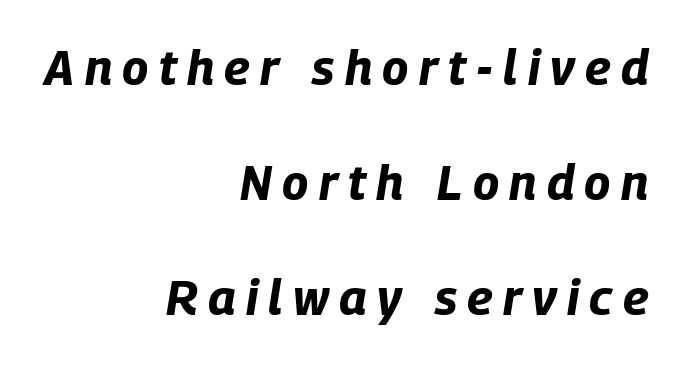
The image shows 49 px bold, condensed type, italic (leaning right); set right-aligned, loose line spacing (2.35x), unusually wide letter spacing (+0.21 em), not underlined; low stroke contrast and a large x-height.
